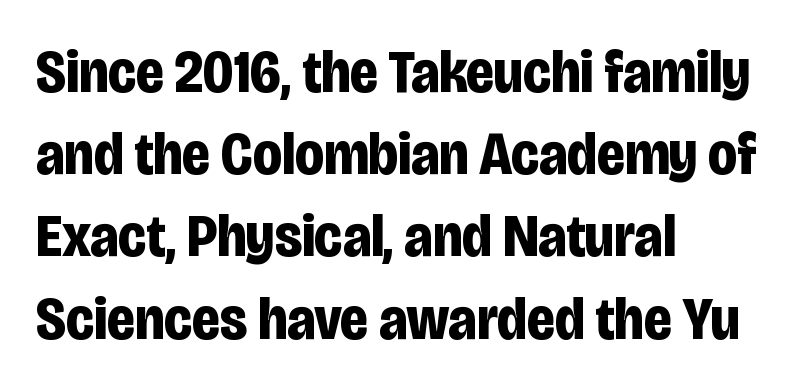
The image shows 60 px bold, condensed sans-serif type, upright; set left-aligned, normal line spacing (1.37x), normal letter spacing, not underlined; low stroke contrast and a large x-height.
